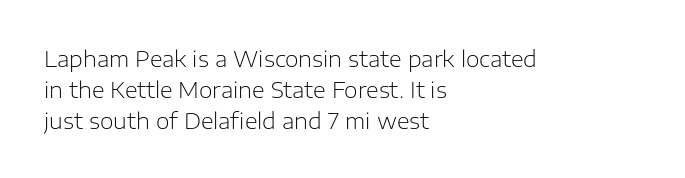
{"italic": "no", "bold": "no", "underline": "no", "align": "left", "line_spacing": "normal", "line_spacing_ratio": 1.4, "letter_spacing": "normal", "letter_spacing_em": 0.0, "glyph_px": 22}
